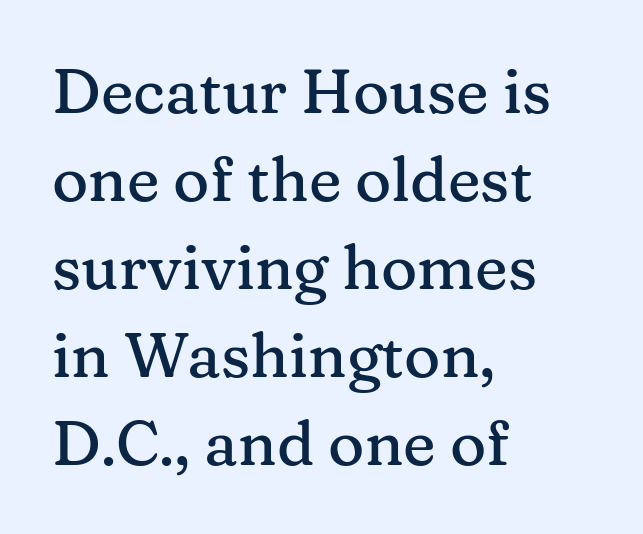
{"serif": "yes", "italic": "no", "width": "normal", "stroke_contrast": "medium", "x_height": "medium", "monospaced": "no", "underline": "no", "align": "left", "line_spacing": "normal", "line_spacing_ratio": 1.42, "letter_spacing": "normal", "letter_spacing_em": 0.0, "glyph_px": 62}
